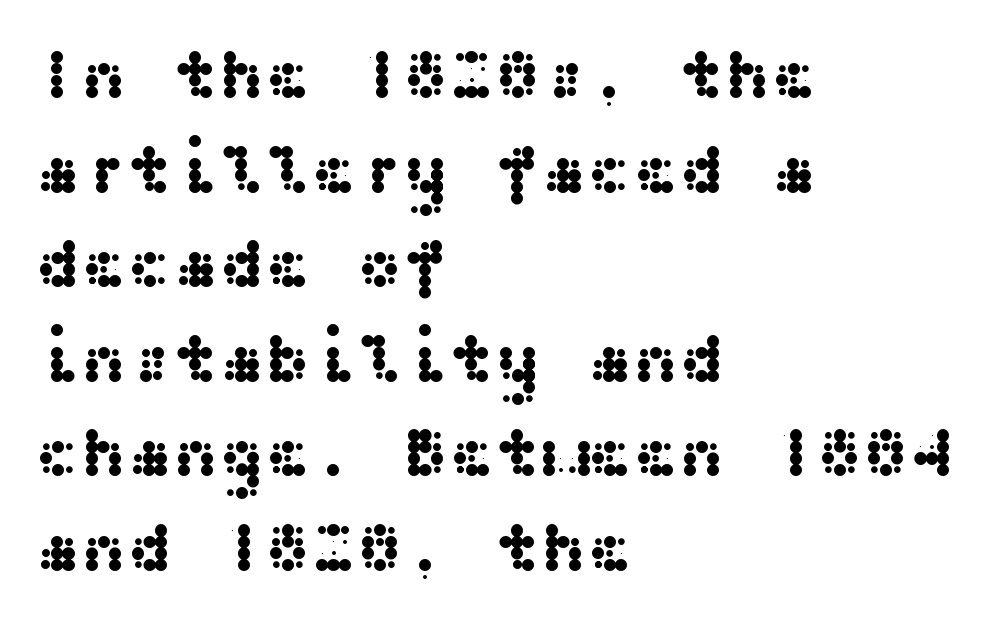
The image shows 69 px wide sans-serif type, upright; set left-aligned, normal line spacing (1.37x), normal letter spacing, not underlined; medium stroke contrast and a medium x-height.
